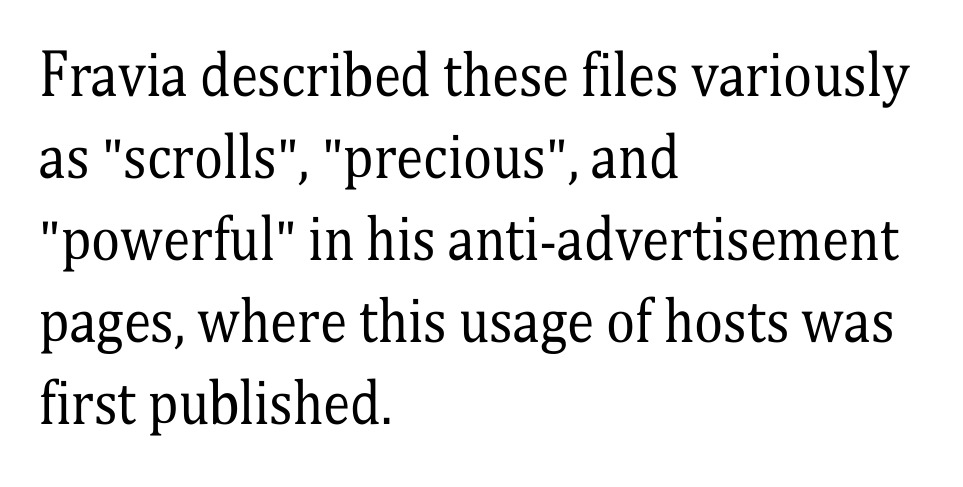
Inter-character spacing is left at the font's built-in metrics. Yep, those are serifs on the letters. Here the designer chose a conventional face with non-uniform glyph widths. The font sits on the lighter half of the weight spectrum, regular included. One glance says typical: line gaps are just what's usual. Nobody drew a line under any word here.
